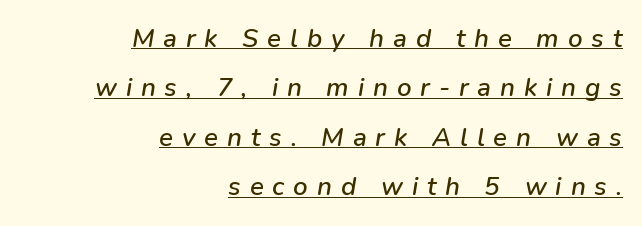
Style check: oblique. The compositor pushed each line to the right boundary. Inter-character spacing is expanded well beyond the font's built-in metrics. Is there much room between lines? Yes — plenty of vertical air separates them. Notice how a bar underscores the lettering throughout.
